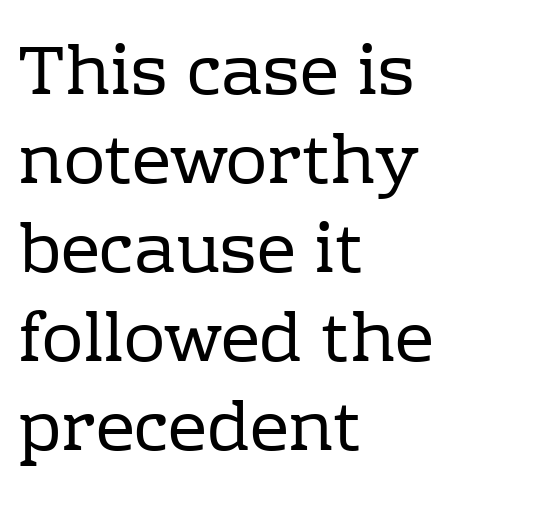
{"serif": "yes", "italic": "no", "bold": "no", "weight": "regular", "width": "normal", "stroke_contrast": "low", "x_height": "medium", "monospaced": "no", "underline": "no", "align": "left", "line_spacing": "normal", "line_spacing_ratio": 1.29, "letter_spacing": "normal", "letter_spacing_em": 0.0, "glyph_px": 69}
